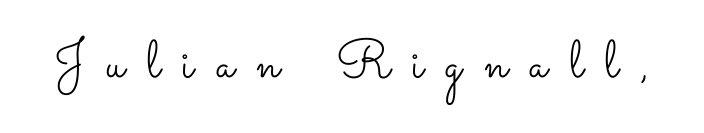
The area under the type is left untouched. Tracking here is generous; glyphs stand well apart from one another. The strokes carry an ordinary text weight at most. Varying glyph widths throughout — classic text-font behaviour.
